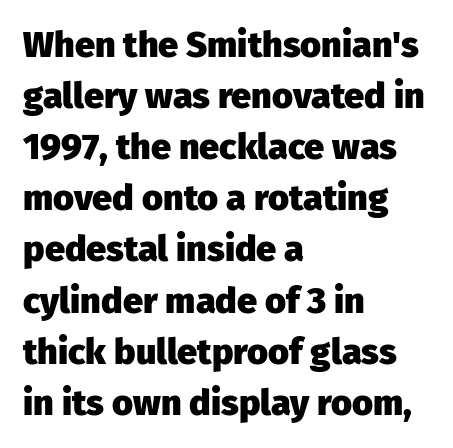
The image shows 36 px heavy sans-serif type, upright; set left-aligned, normal line spacing (1.42x), normal letter spacing, not underlined; low stroke contrast and a medium x-height.
